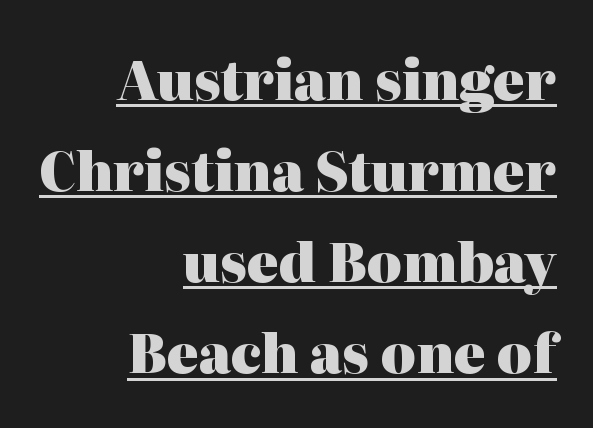
Short note: letters normally spaced. Is this a fixed-width face? No — the glyphs have proportional, varying widths. These lines are composed in type with serifs. If you drew a line through each stem, it would be perfectly vertical. Every letter is thick-stroked: bold, no question. Caption: lettering with a line underneath.
